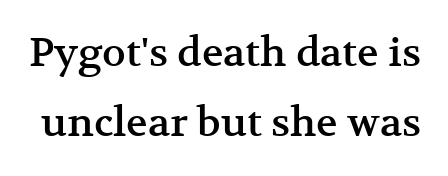
Q: Is the text italic (slanted)? A: No, it is upright.
Q: Is the typeface a serif or a sans-serif typeface? A: Serif.
Q: Is the text underlined? A: No.
Q: Is the spacing between letters normal or unusually wide? A: Normal.
Q: Width (condensed, normal, or wide)? A: Normal.
Q: Stroke contrast? A: Medium.
Q: x-height? A: Medium.
Q: Monospaced? A: No.
